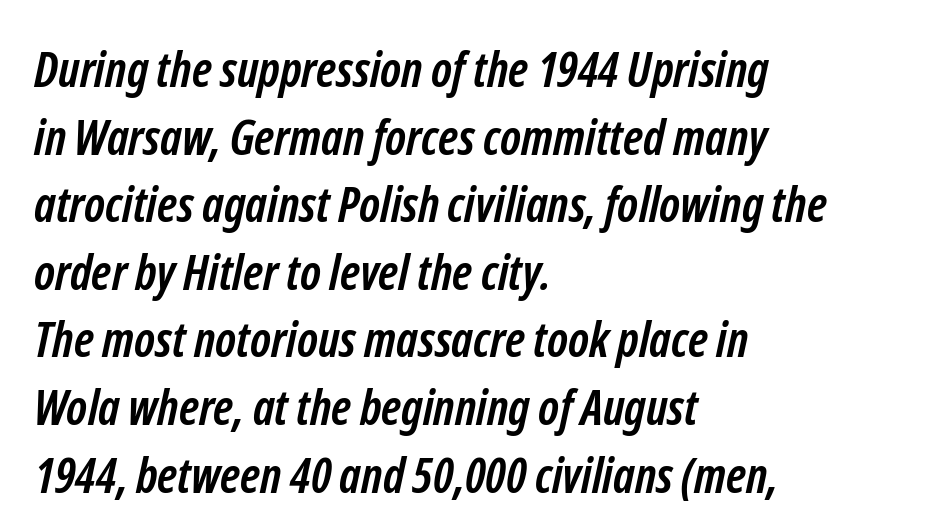
Q: Is the text bold? A: Yes.
Q: Is the typeface a serif or a sans-serif typeface? A: Sans-serif.
Q: Is the text underlined? A: No.
Q: How is the paragraph aligned? A: Left-aligned.
Q: Is the spacing between letters normal or unusually wide? A: Normal.
Q: Is the spacing between lines tight, normal or loose? A: Normal.
Q: Width (condensed, normal, or wide)? A: Condensed.
Q: Stroke contrast? A: Low.
Q: x-height? A: Medium.
Q: Monospaced? A: No.
